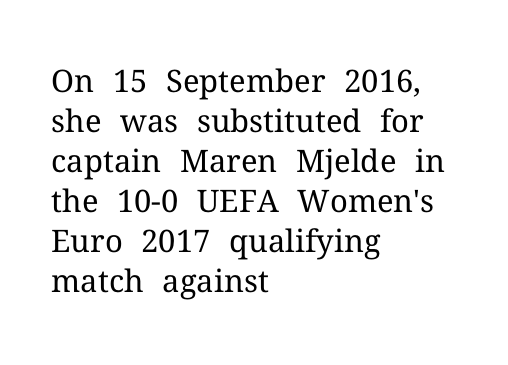
Q: Is the text bold? A: No.
Q: Is the text italic (slanted)? A: No, it is upright.
Q: Is the typeface a serif or a sans-serif typeface? A: Serif.
Q: Is the text underlined? A: No.
Q: How is the paragraph aligned? A: Left-aligned.
Q: Is the spacing between letters normal or unusually wide? A: Normal.
Q: Is the spacing between lines tight, normal or loose? A: Normal.
Q: Width (condensed, normal, or wide)? A: Normal.
Q: Stroke contrast? A: Medium.
Q: x-height? A: Medium.
Q: Monospaced? A: No.
